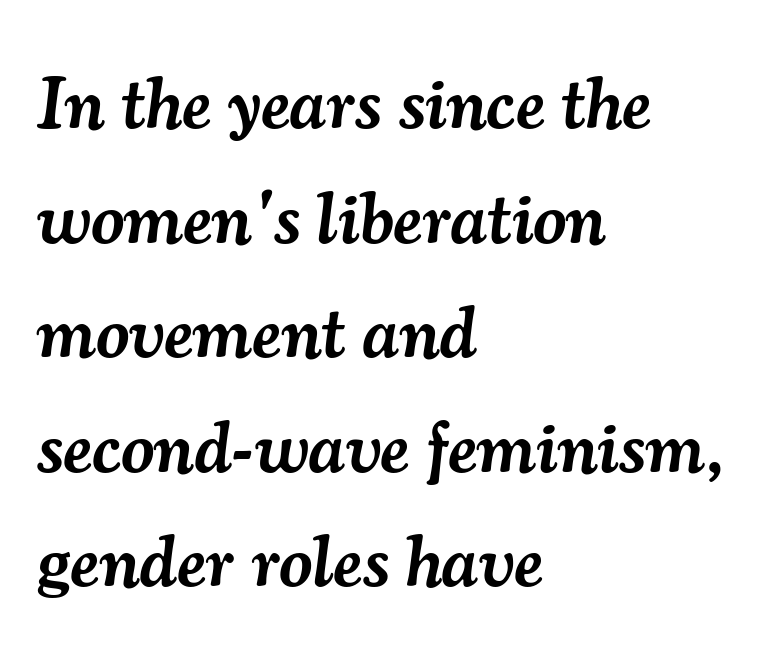
The image shows 73 px semibold serif type, italic (leaning right); set left-aligned, normal line spacing (1.57x), normal letter spacing, not underlined; medium stroke contrast and a small x-height.
